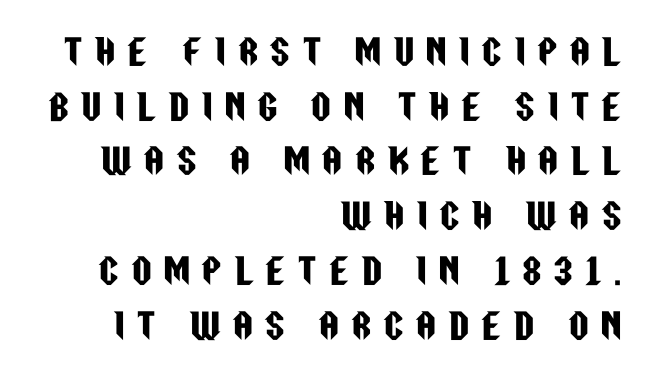
The image shows 34 px condensed sans-serif type, upright; set right-aligned, normal line spacing (1.61x), unusually wide letter spacing (+0.38 em), not underlined; low stroke contrast and a large x-height.
